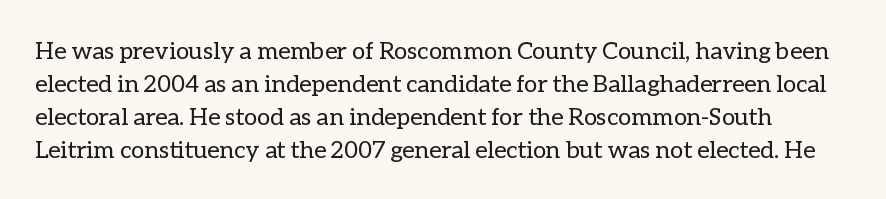
{"italic": "no", "bold": "no", "underline": "no", "line_spacing": "normal", "line_spacing_ratio": 1.37, "letter_spacing": "normal", "letter_spacing_em": 0.0, "glyph_px": 24}
